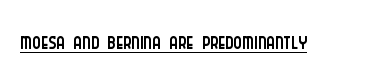
{"serif": "no", "italic": "no", "bold": "no", "weight": "light", "width": "condensed", "stroke_contrast": "low", "x_height": "large", "monospaced": "no", "underline": "yes", "letter_spacing": "normal", "letter_spacing_em": 0.0, "glyph_px": 32}
